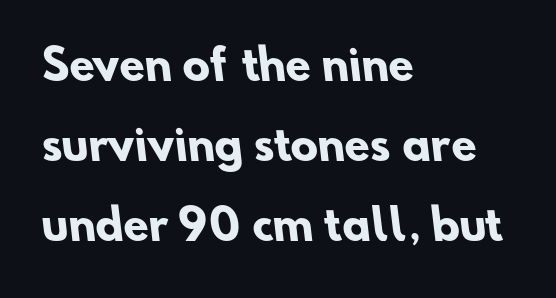
Plenty of ink on the page — the face is bold. This sample has the flowing, uneven cadence of proportional lettering. The letters carry no serifs — their stems end cleanly without finishing strokes. The block of text is sparse from top to bottom, with ample space between rows.
